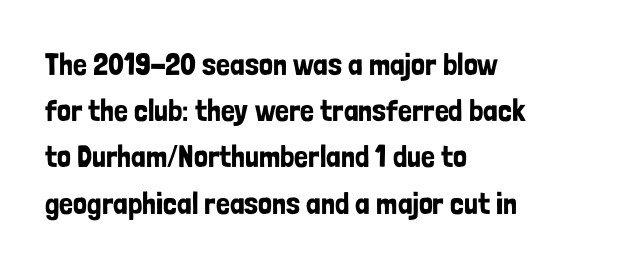
{"serif": "no", "italic": "no", "width": "condensed", "stroke_contrast": "low", "x_height": "medium", "monospaced": "no", "underline": "no", "align": "left", "line_spacing": "normal", "line_spacing_ratio": 1.49, "letter_spacing": "normal", "letter_spacing_em": 0.0, "glyph_px": 31}
